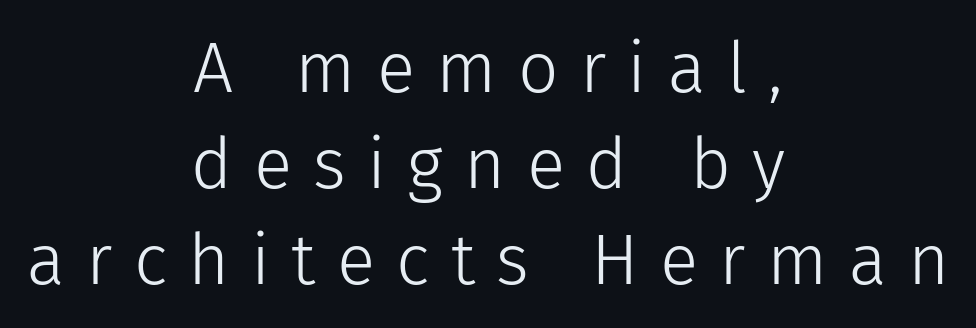
The block of text has a typical density, with ordinary space between rows. These lines were composed using upright roman letters. These lines stack symmetrically, like a column narrowing and widening about its center. There is plenty of visible air inserted between adjacent glyphs.
